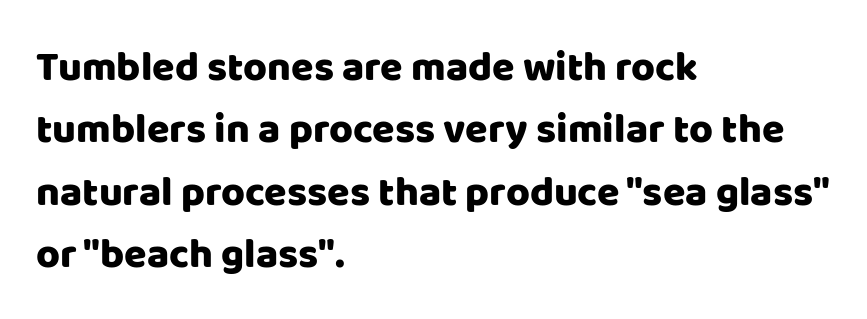
Q: Is the text italic (slanted)? A: No, it is upright.
Q: Is the typeface a serif or a sans-serif typeface? A: Sans-serif.
Q: Is the text underlined? A: No.
Q: How is the paragraph aligned? A: Left-aligned.
Q: Is the spacing between letters normal or unusually wide? A: Normal.
Q: Is the spacing between lines tight, normal or loose? A: Normal.
Q: Width (condensed, normal, or wide)? A: Normal.
Q: Stroke contrast? A: Low.
Q: x-height? A: Large.
Q: Monospaced? A: No.
